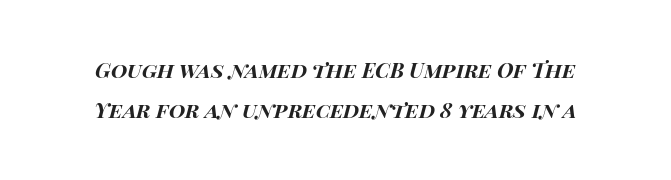
The image shows 21 px bold type, italic (leaning right); set loose line spacing (1.91x), normal letter spacing, not underlined.
